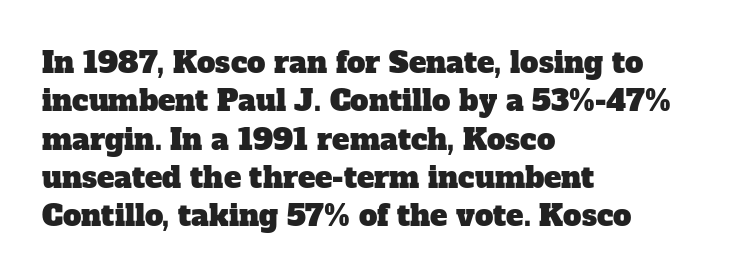
Q: Is the typeface a serif or a sans-serif typeface? A: Serif.
Q: Is the text underlined? A: No.
Q: How is the paragraph aligned? A: Left-aligned.
Q: Is the spacing between letters normal or unusually wide? A: Normal.
Q: Is the spacing between lines tight, normal or loose? A: Normal.
Q: Width (condensed, normal, or wide)? A: Normal.
Q: Stroke contrast? A: Low.
Q: x-height? A: Medium.
Q: Monospaced? A: No.
